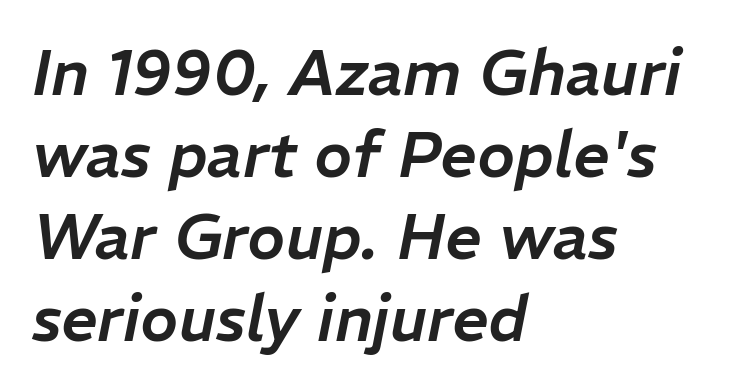
The image shows 64 px text type, italic (leaning right); set left-aligned, normal line spacing (1.28x), normal letter spacing, not underlined; low stroke contrast and a medium x-height.
